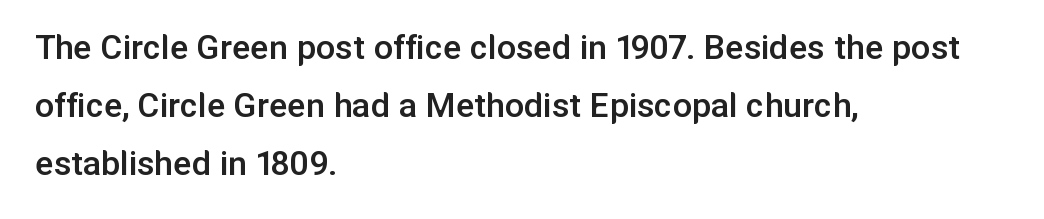
Q: Is the text bold? A: Semi-bold.
Q: Is the text italic (slanted)? A: No, it is upright.
Q: Is the typeface a serif or a sans-serif typeface? A: Sans-serif.
Q: Is the text underlined? A: No.
Q: How is the paragraph aligned? A: Left-aligned.
Q: Is the spacing between letters normal or unusually wide? A: Normal.
Q: Is the spacing between lines tight, normal or loose? A: Normal.
Q: Width (condensed, normal, or wide)? A: Normal.
Q: Stroke contrast? A: Low.
Q: x-height? A: Medium.
Q: Monospaced? A: No.
